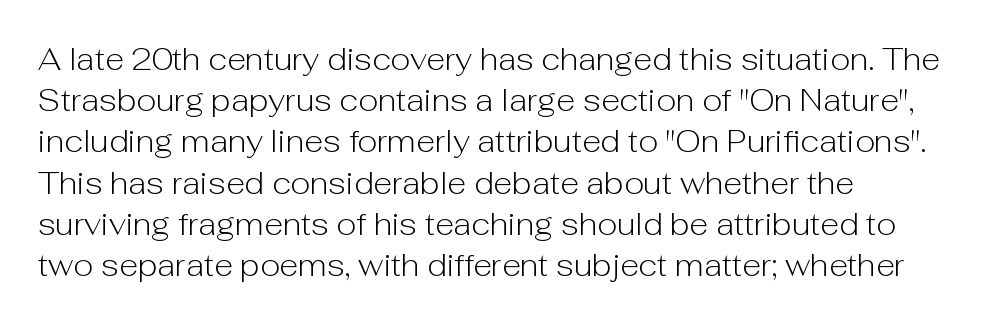
Stem width sits at or under what a default text font uses. The face used here is rendered with its standard letterfit. Look at the bottom of the vertical strokes: they stop flat, with no serifs. Note the varied advance widths — an 'i' is clearly narrower than an 'm'.
